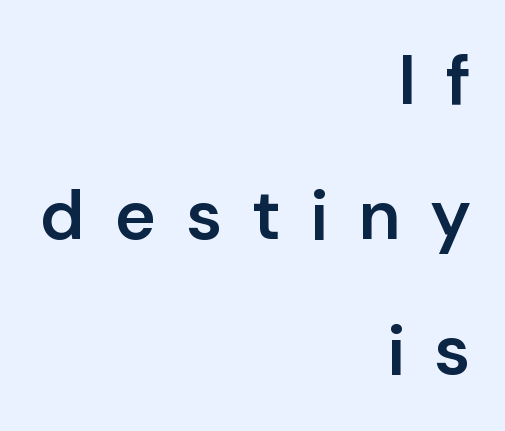
The image shows 70 px semibold sans-serif type, upright; set right-aligned, loose line spacing (1.93x), unusually wide letter spacing (+0.42 em), not underlined; low stroke contrast and a medium x-height.
